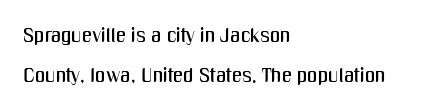
Q: Is the text italic (slanted)? A: No, it is upright.
Q: Is the text underlined? A: No.
Q: How is the paragraph aligned? A: Left-aligned.
Q: Is the spacing between letters normal or unusually wide? A: Normal.
Q: Is the spacing between lines tight, normal or loose? A: Loose.
